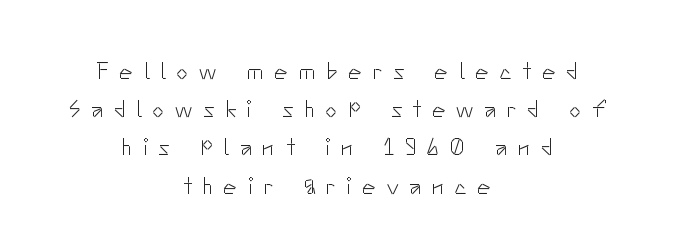
Q: Is the text bold? A: No.
Q: Is the text italic (slanted)? A: No, it is upright.
Q: Is the text underlined? A: No.
Q: How is the paragraph aligned? A: Centered.
Q: Is the spacing between letters normal or unusually wide? A: Unusually wide.
Q: Is the spacing between lines tight, normal or loose? A: Normal.
